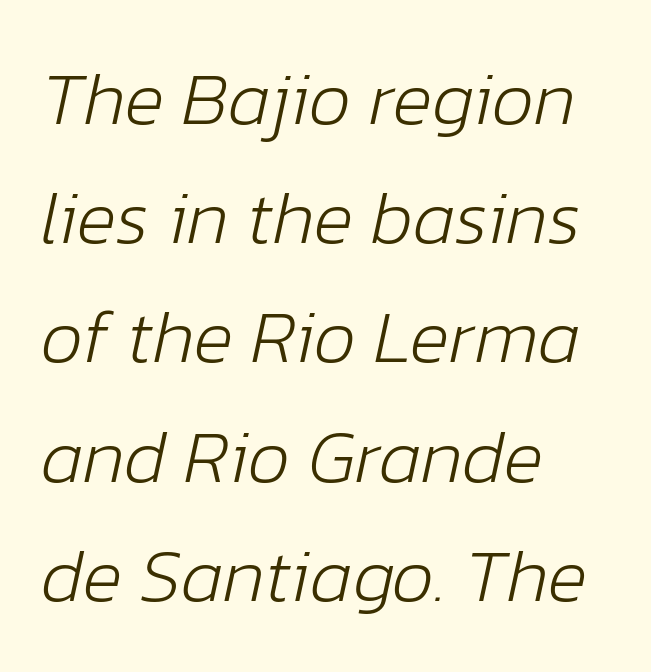
This is not heavy type; no bold has been used. The axis of the letterforms is tilted away from vertical. Horizontal bands of white between lines are of average thickness. Each letter keeps its own natural width here, so spacing adapts to shape. Line beginnings align vertically; line endings do not.
